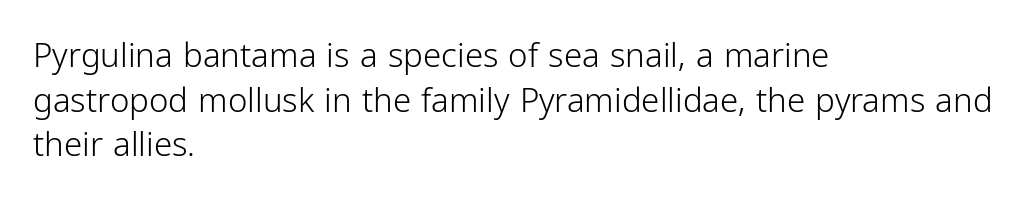
The image shows 33 px light, condensed sans-serif type, upright; set left-aligned, normal line spacing (1.35x), normal letter spacing, not underlined; low stroke contrast and a medium x-height.
